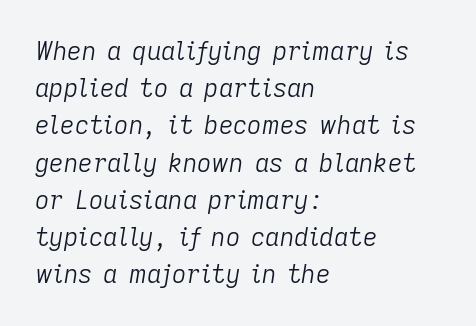
Where is the straight margin? On the left. You can tell it's italic because the verticals aren't actually vertical. Glance below the letters and you will spot only blank space. Rows of type keep a routine distance in the vertical direction. What stands out about the letter spacing? Nothing — it is the standard amount. The cut favours lightness, reaching ordinary text weight at its darkest.
